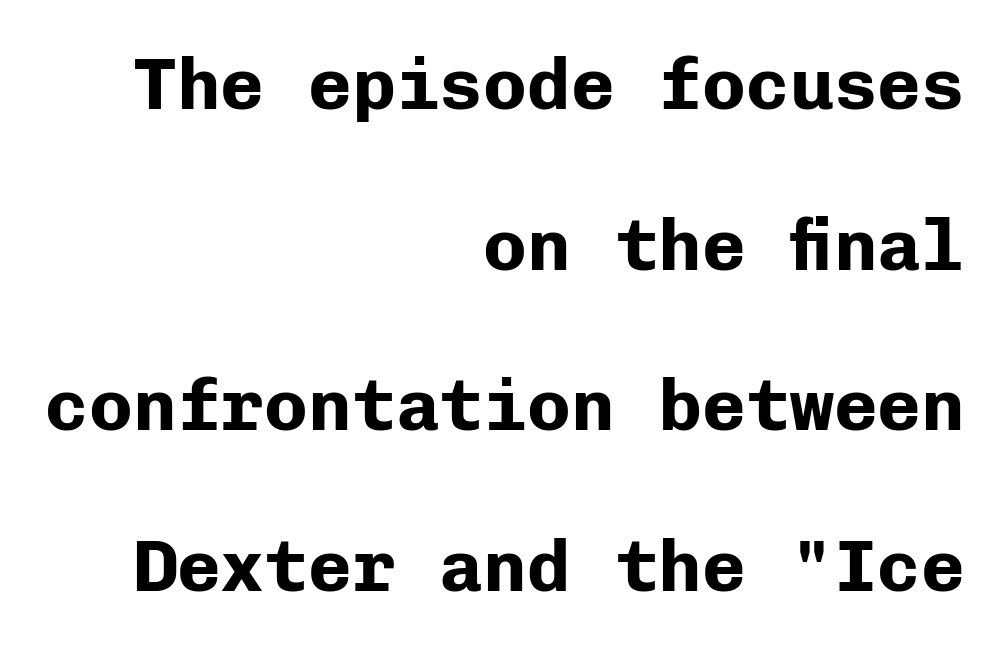
The image shows 73 px bold sans-serif type, upright, monospaced; set right-aligned, loose line spacing (2.2x), normal letter spacing, not underlined; low stroke contrast and a medium x-height.
